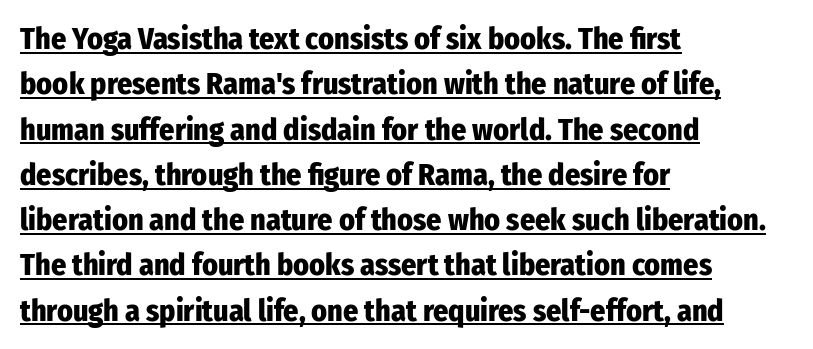
The image shows 30 px heavy, condensed sans-serif type, upright; set left-aligned, normal line spacing (1.51x), normal letter spacing, underlined; low stroke contrast and a medium x-height.
